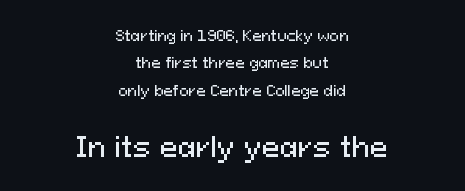
{"italic": "no", "underline": "no", "align": "center", "line_spacing": "loose", "line_spacing_ratio": 1.95, "letter_spacing": "normal", "letter_spacing_em": 0.0, "larger_block": "second", "size_ratio": 1.93, "glyph_px": 27}
